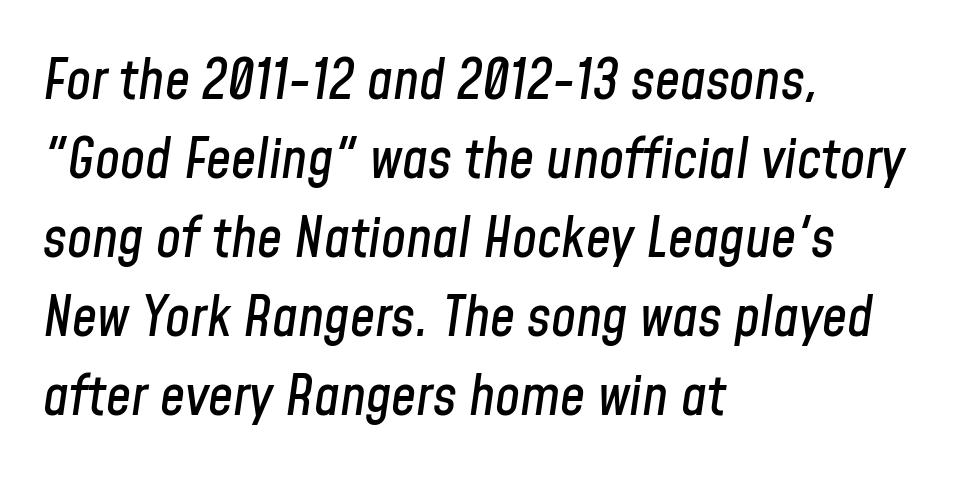
The image shows 56 px condensed type, italic (leaning right); set left-aligned, normal line spacing (1.41x), normal letter spacing, not underlined; low stroke contrast and a medium x-height.
